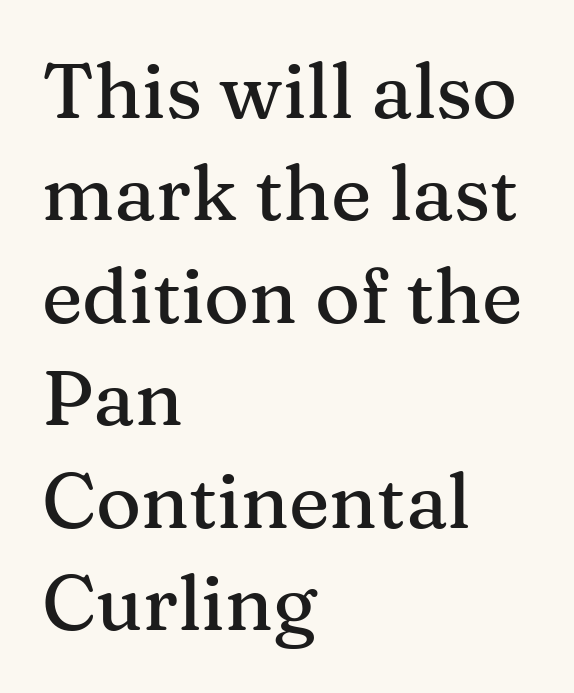
Line starts are locked; line ends wander. The passage shown is not underscored anywhere. This is serif lettering, the kind often seen in printed books. Varying glyph widths throughout — classic text-font behaviour.
